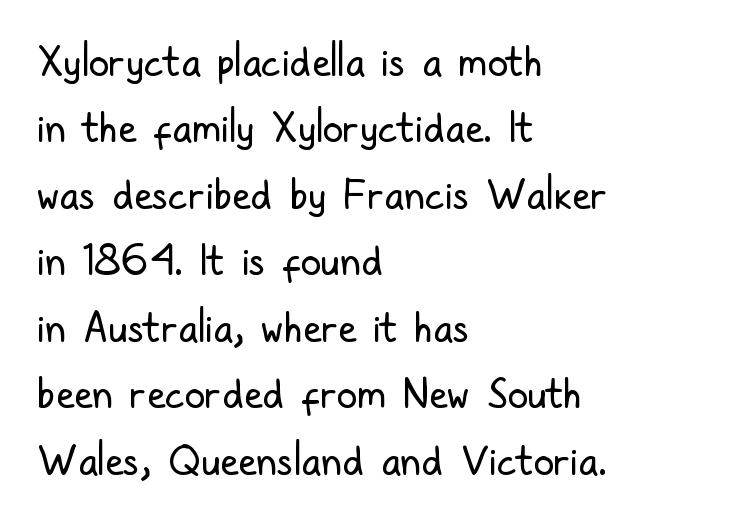
The image shows 41 px regular-weight, condensed sans-serif type, upright; set left-aligned, normal line spacing (1.62x), normal letter spacing, not underlined; low stroke contrast and a medium x-height.
